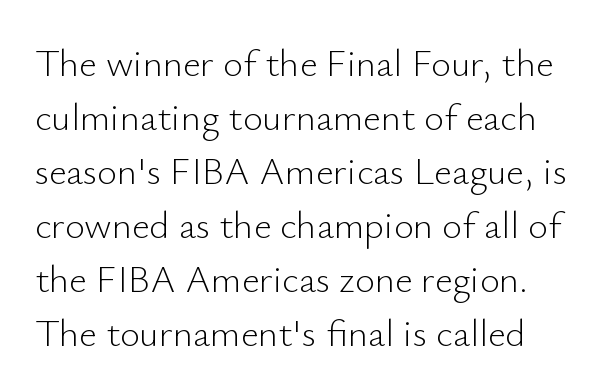
The image shows 38 px light sans-serif type, upright; set normal line spacing (1.42x), normal letter spacing, not underlined; low stroke contrast and a small x-height.
